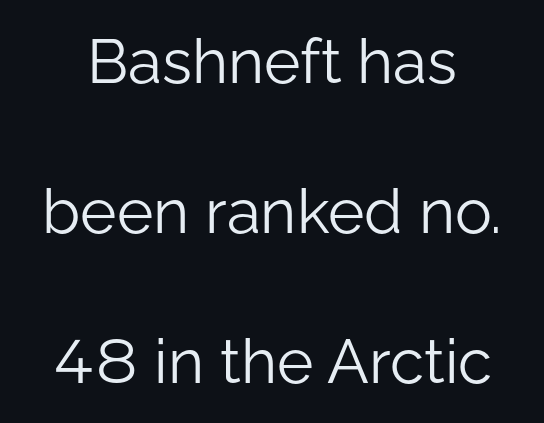
Leading: increased. Tall strokes in this sample are plumb rather than angled. The passage shown is typed in a proportional face where columns would drift. The glyphs in this specimen are sans serif. A bare baseline throughout the passage. Caption: face not bold, strokes unweighted.
